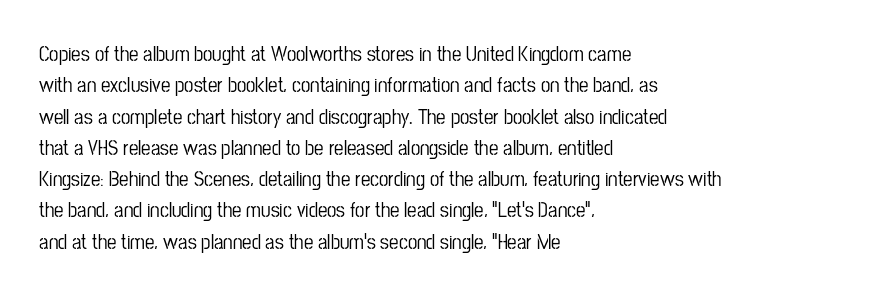
{"italic": "no", "underline": "no", "align": "left", "line_spacing": "normal", "line_spacing_ratio": 1.49, "letter_spacing": "normal", "letter_spacing_em": 0.0, "glyph_px": 21}
